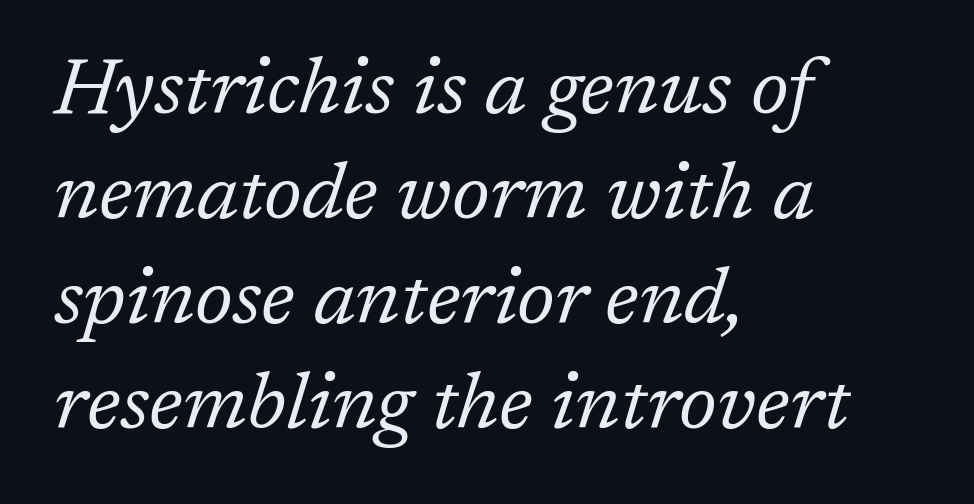
Q: Is the text bold? A: No.
Q: Is the text italic (slanted)? A: Yes, it leans right by about 17 degrees.
Q: Is the typeface a serif or a sans-serif typeface? A: Serif.
Q: Is the text underlined? A: No.
Q: How is the paragraph aligned? A: Left-aligned.
Q: Is the spacing between letters normal or unusually wide? A: Normal.
Q: Is the spacing between lines tight, normal or loose? A: Normal.
Q: Width (condensed, normal, or wide)? A: Normal.
Q: Stroke contrast? A: Low.
Q: x-height? A: Medium.
Q: Monospaced? A: No.
